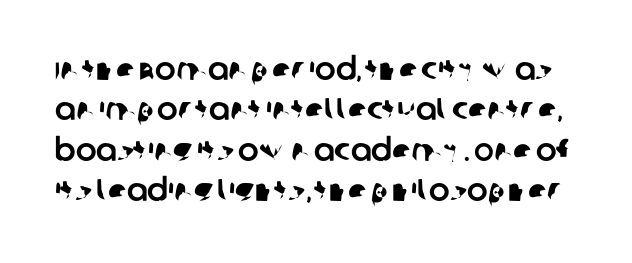
The image shows 31 px sans-serif type; set normal line spacing (1.3x), normal letter spacing, not underlined; low stroke contrast and a large x-height.
